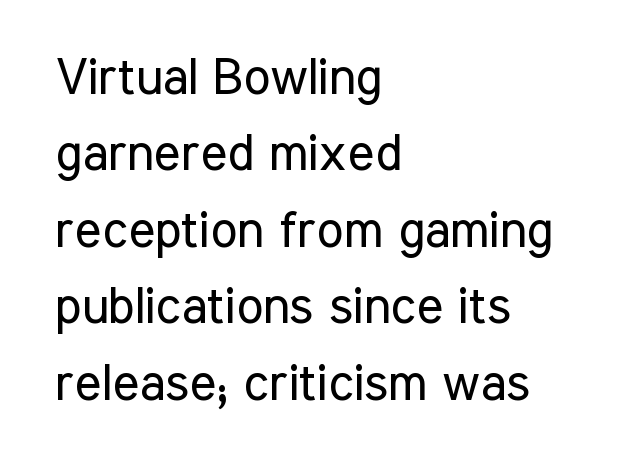
Q: Is the text bold? A: No.
Q: Is the text italic (slanted)? A: No, it is upright.
Q: Is the typeface a serif or a sans-serif typeface? A: Sans-serif.
Q: Is the text underlined? A: No.
Q: How is the paragraph aligned? A: Left-aligned.
Q: Is the spacing between letters normal or unusually wide? A: Normal.
Q: Is the spacing between lines tight, normal or loose? A: Normal.
Q: Width (condensed, normal, or wide)? A: Condensed.
Q: Stroke contrast? A: Low.
Q: x-height? A: Medium.
Q: Monospaced? A: No.
